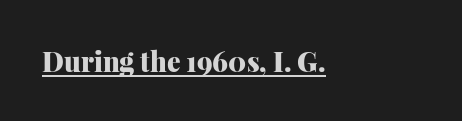
{"italic": "no", "bold": "yes", "underline": "yes", "letter_spacing": "normal", "letter_spacing_em": 0.0, "glyph_px": 27}
